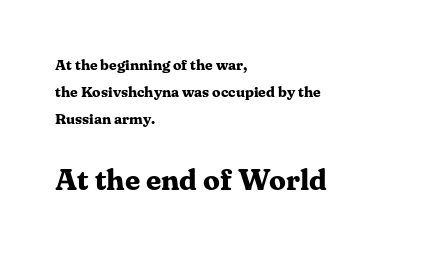
{"serif": "yes", "italic": "no", "bold": "yes", "weight": "bold", "width": "normal", "stroke_contrast": "medium", "x_height": "medium", "monospaced": "no", "underline": "no", "align": "left", "line_spacing_ratio": 1.8, "letter_spacing": "normal", "letter_spacing_em": 0.0, "larger_block": "second", "size_ratio": 2.0, "glyph_px": 30}
